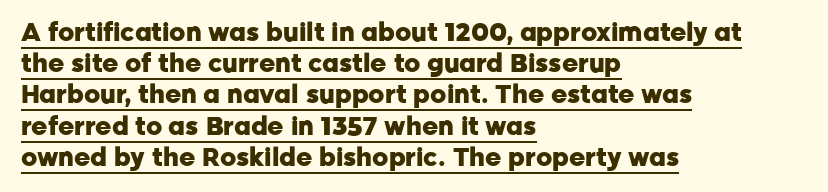
Q: Is the text bold? A: Yes.
Q: Is the text italic (slanted)? A: No, it is upright.
Q: Is the text underlined? A: Yes.
Q: How is the paragraph aligned? A: Left-aligned.
Q: Is the spacing between letters normal or unusually wide? A: Normal.
Q: Is the spacing between lines tight, normal or loose? A: Normal.
